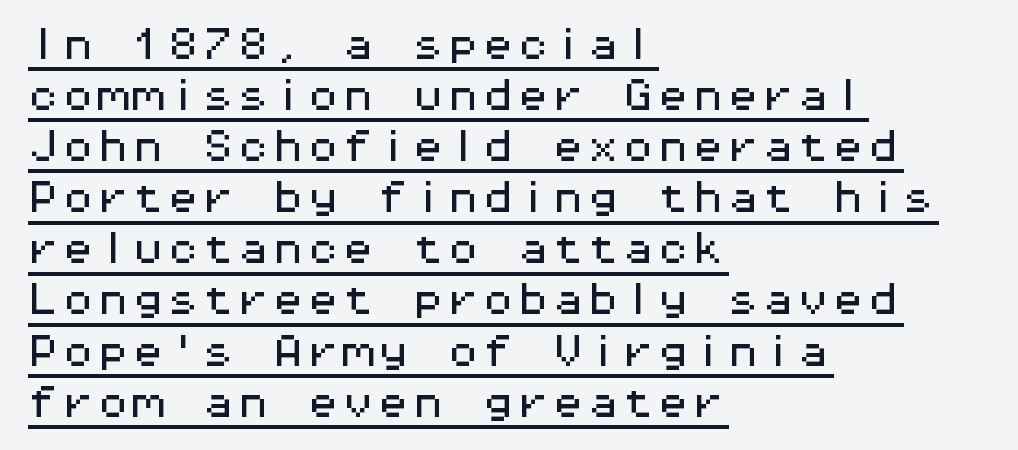
What stands out about the letter spacing? Nothing — it is the standard amount. No italicization has been applied; the sample stays upright. The ragged edge is on the right, which tells us the setting is flush left. This sample keeps an unexceptional amount of space between lines.
